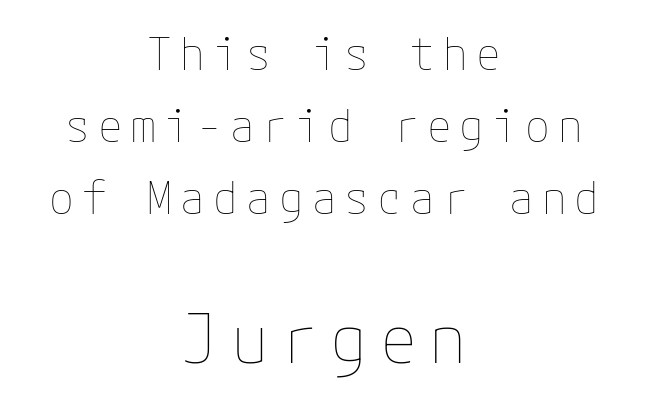
The image shows 68 px thin type, upright; set centered, normal line spacing (1.6x), not underlined; the second (bottom) block is 1.51x larger; low stroke contrast and a medium x-height.
